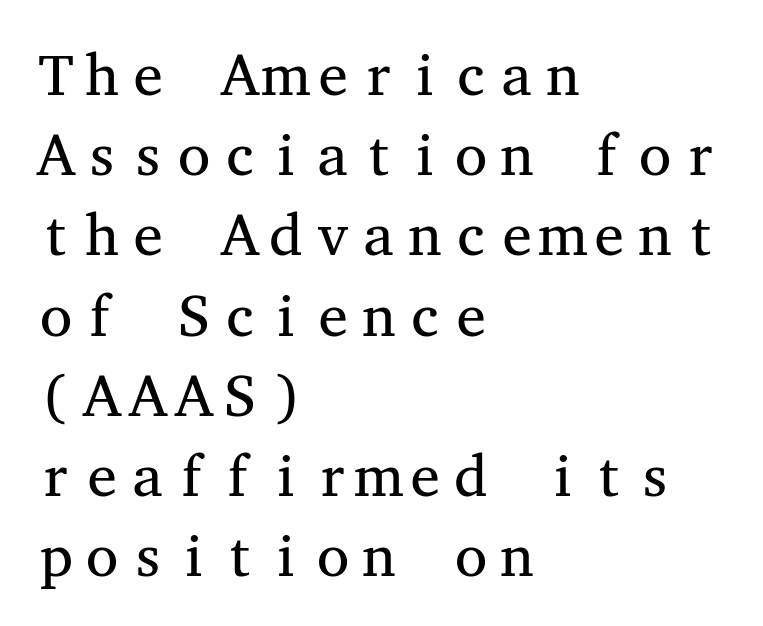
Q: Is the text bold? A: No.
Q: Is the text italic (slanted)? A: No, it is upright.
Q: Is the typeface a serif or a sans-serif typeface? A: Serif.
Q: Is the text underlined? A: No.
Q: How is the paragraph aligned? A: Left-aligned.
Q: Is the spacing between letters normal or unusually wide? A: Normal.
Q: Is the spacing between lines tight, normal or loose? A: Normal.
Q: Width (condensed, normal, or wide)? A: Wide.
Q: Stroke contrast? A: Medium.
Q: x-height? A: Medium.
Q: Monospaced? A: Yes.
